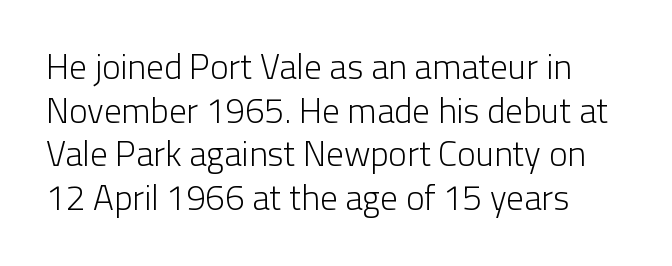
Q: Is the text bold? A: No.
Q: Is the text italic (slanted)? A: No, it is upright.
Q: Is the typeface a serif or a sans-serif typeface? A: Sans-serif.
Q: Is the text underlined? A: No.
Q: Is the spacing between letters normal or unusually wide? A: Normal.
Q: Is the spacing between lines tight, normal or loose? A: Normal.
Q: Width (condensed, normal, or wide)? A: Normal.
Q: Stroke contrast? A: Low.
Q: x-height? A: Medium.
Q: Monospaced? A: No.
